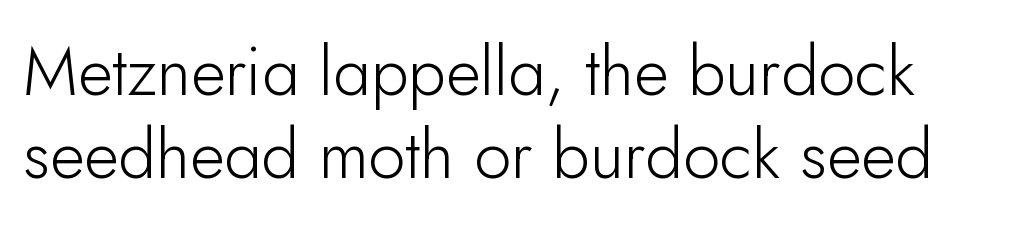
Q: Is the text bold? A: No.
Q: Is the text italic (slanted)? A: No, it is upright.
Q: Is the typeface a serif or a sans-serif typeface? A: Sans-serif.
Q: Is the text underlined? A: No.
Q: Is the spacing between letters normal or unusually wide? A: Normal.
Q: Width (condensed, normal, or wide)? A: Normal.
Q: Stroke contrast? A: Low.
Q: x-height? A: Small.
Q: Monospaced? A: No.
